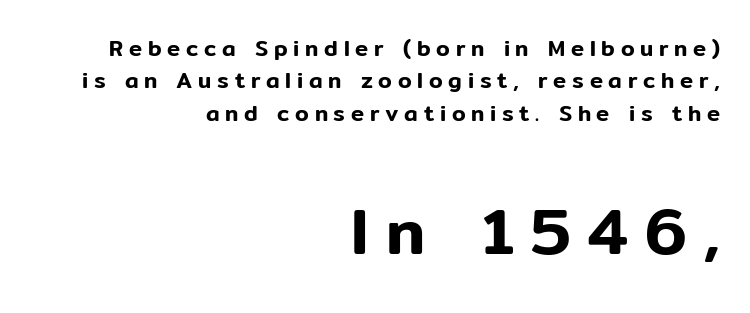
Q: Is the text italic (slanted)? A: No, it is upright.
Q: Is the typeface a serif or a sans-serif typeface? A: Sans-serif.
Q: Is the text underlined? A: No.
Q: How is the paragraph aligned? A: Right-aligned.
Q: Is the spacing between letters normal or unusually wide? A: Unusually wide.
Q: Is the spacing between lines tight, normal or loose? A: Normal.
Q: Which block of text is set in a larger size, the first (top) or the second (bottom)? A: The second (bottom) one.
Q: Width (condensed, normal, or wide)? A: Normal.
Q: Stroke contrast? A: Low.
Q: x-height? A: Medium.
Q: Monospaced? A: No.
